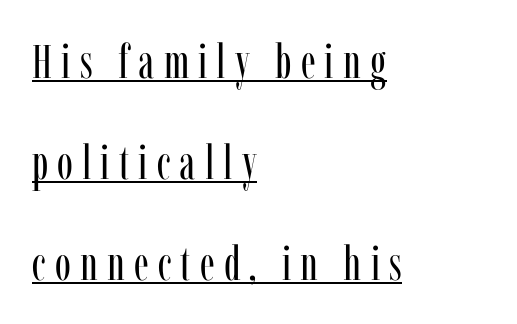
Q: Is the text bold? A: No.
Q: Is the text italic (slanted)? A: No, it is upright.
Q: Is the typeface a serif or a sans-serif typeface? A: Serif.
Q: Is the text underlined? A: Yes.
Q: How is the paragraph aligned? A: Left-aligned.
Q: Is the spacing between lines tight, normal or loose? A: Loose.
Q: Width (condensed, normal, or wide)? A: Condensed.
Q: Stroke contrast? A: Low.
Q: x-height? A: Medium.
Q: Monospaced? A: No.
